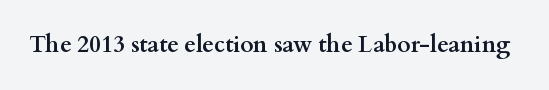
Q: Is the text bold? A: Yes.
Q: Is the text italic (slanted)? A: No, it is upright.
Q: Is the text underlined? A: No.
Q: Is the spacing between letters normal or unusually wide? A: Normal.
